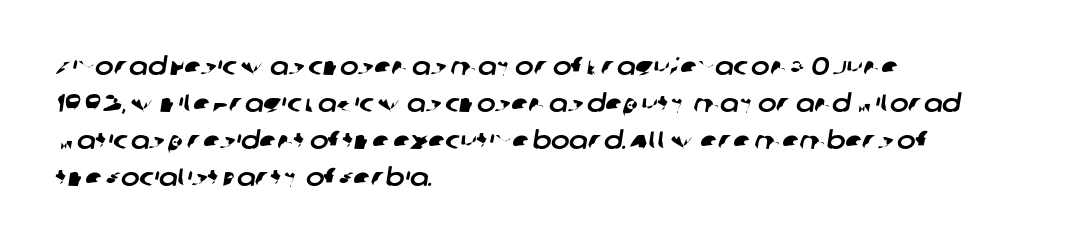
The image shows 25 px text type; set left-aligned, normal line spacing (1.48x), normal letter spacing, not underlined.
